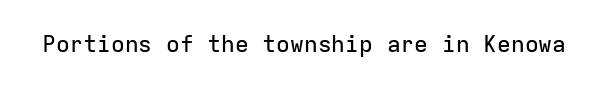
Q: Is the text italic (slanted)? A: No, it is upright.
Q: Is the text underlined? A: No.
Q: Is the spacing between letters normal or unusually wide? A: Normal.
